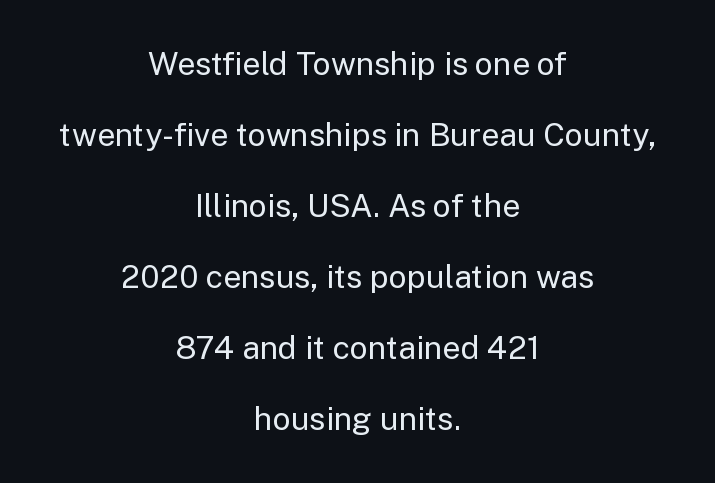
Q: Is the text bold? A: No.
Q: Is the text italic (slanted)? A: No, it is upright.
Q: Is the typeface a serif or a sans-serif typeface? A: Sans-serif.
Q: Is the text underlined? A: No.
Q: How is the paragraph aligned? A: Centered.
Q: Is the spacing between letters normal or unusually wide? A: Normal.
Q: Is the spacing between lines tight, normal or loose? A: Loose.
Q: Width (condensed, normal, or wide)? A: Normal.
Q: Stroke contrast? A: Low.
Q: x-height? A: Medium.
Q: Monospaced? A: No.
